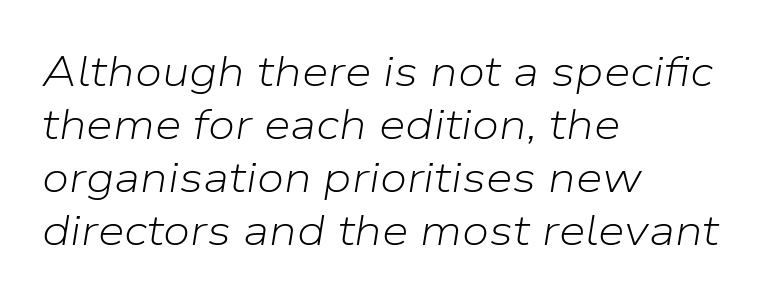
{"italic": "yes", "lean": "right", "slant_degrees": 9, "bold": "no", "weight": "light", "width": "normal", "stroke_contrast": "low", "x_height": "medium", "monospaced": "no", "underline": "no", "align": "left", "line_spacing_ratio": 1.23, "letter_spacing": "normal", "letter_spacing_em": 0.0, "glyph_px": 43}
